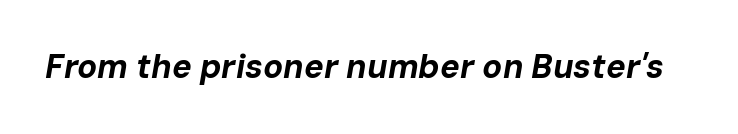
Q: Is the text bold? A: Yes.
Q: Is the text italic (slanted)? A: Yes, it leans right by about 10 degrees.
Q: Is the text underlined? A: No.
Q: Is the spacing between letters normal or unusually wide? A: Normal.
Q: Width (condensed, normal, or wide)? A: Normal.
Q: Stroke contrast? A: Low.
Q: x-height? A: Medium.
Q: Monospaced? A: No.
